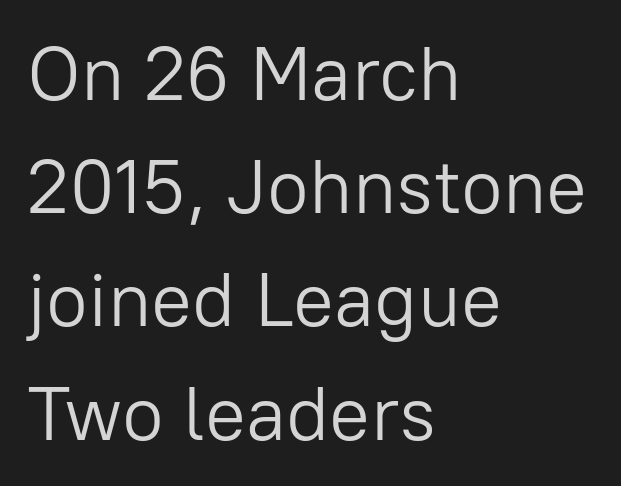
The image shows 76 px light sans-serif type, upright; set left-aligned, normal line spacing (1.49x), normal letter spacing, not underlined; low stroke contrast and a medium x-height.
